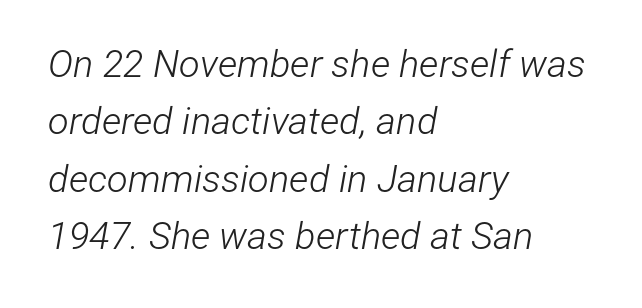
Character widths vary here, with narrow letters taking less room than wide ones. Characters follow at the spacing the type designer built in. Regular leading. Reading down the block, your eye returns to a fixed left position each line. Designer's note — italics engaged. The strokes carry an ordinary text weight at most.
